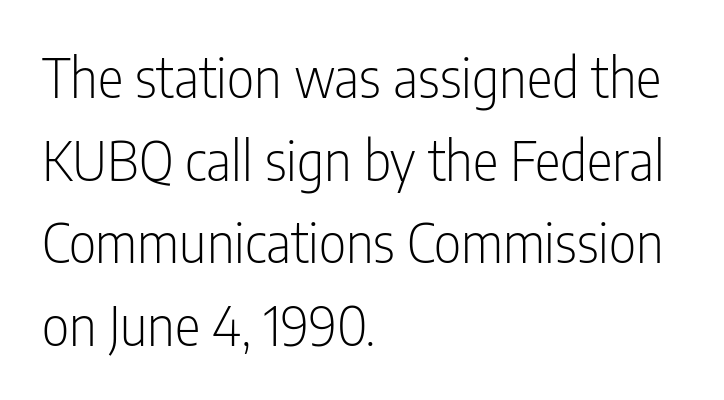
Q: Is the text bold? A: No.
Q: Is the text italic (slanted)? A: No, it is upright.
Q: Is the typeface a serif or a sans-serif typeface? A: Sans-serif.
Q: Is the text underlined? A: No.
Q: How is the paragraph aligned? A: Left-aligned.
Q: Is the spacing between letters normal or unusually wide? A: Normal.
Q: Is the spacing between lines tight, normal or loose? A: Normal.
Q: Width (condensed, normal, or wide)? A: Condensed.
Q: Stroke contrast? A: Low.
Q: x-height? A: Medium.
Q: Monospaced? A: No.
